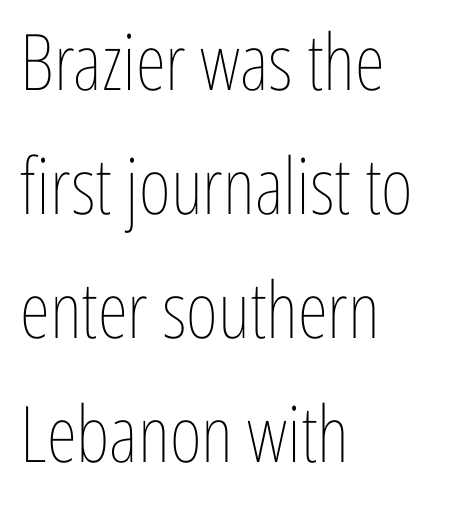
The image shows 78 px thin, condensed type, upright; set left-aligned, normal line spacing (1.59x), normal letter spacing, not underlined; low stroke contrast and a medium x-height.
